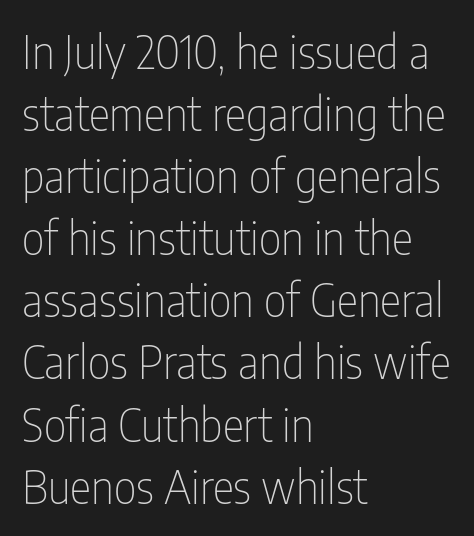
Q: Is the text bold? A: No.
Q: Is the text italic (slanted)? A: No, it is upright.
Q: Is the typeface a serif or a sans-serif typeface? A: Sans-serif.
Q: Is the text underlined? A: No.
Q: How is the paragraph aligned? A: Left-aligned.
Q: Is the spacing between letters normal or unusually wide? A: Normal.
Q: Is the spacing between lines tight, normal or loose? A: Normal.
Q: Width (condensed, normal, or wide)? A: Condensed.
Q: Stroke contrast? A: Low.
Q: x-height? A: Medium.
Q: Monospaced? A: No.
